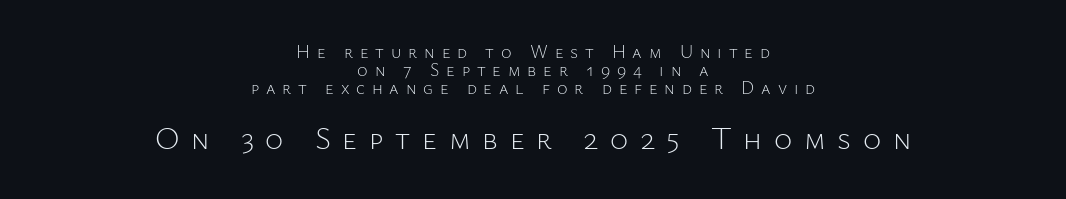
Upright lettering throughout. Think standard paragraph weight, or any step lighter than that. Note the varied advance widths — an 'i' is clearly narrower than an 'm'. The typesetter chose a symmetrical, centered arrangement here.
